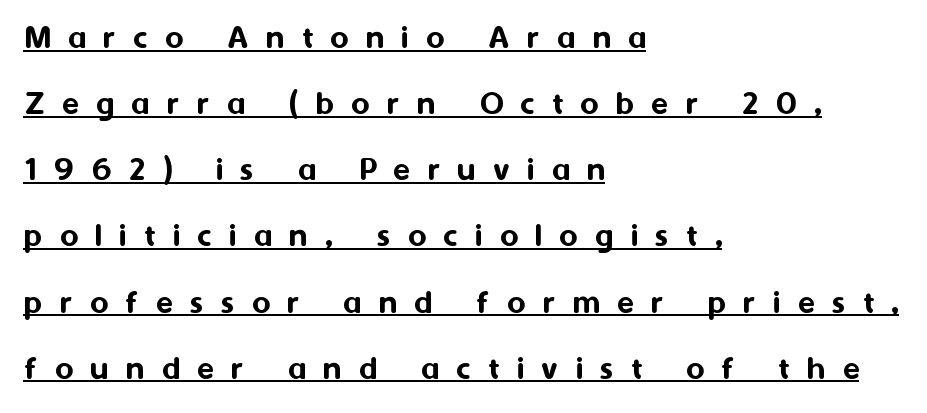
Each word looks stretched out because of the extra space between its letters. In CSS terms this would be text-align: left. The rendering uses natural spacing where letterforms have individual widths. The letters carry no serifs — their stems end cleanly without finishing strokes.
